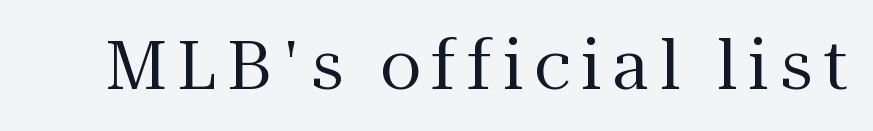
{"serif": "yes", "italic": "no", "bold": "no", "weight": "regular", "width": "normal", "stroke_contrast": "medium", "x_height": "medium", "monospaced": "no", "underline": "no", "glyph_px": 68}
